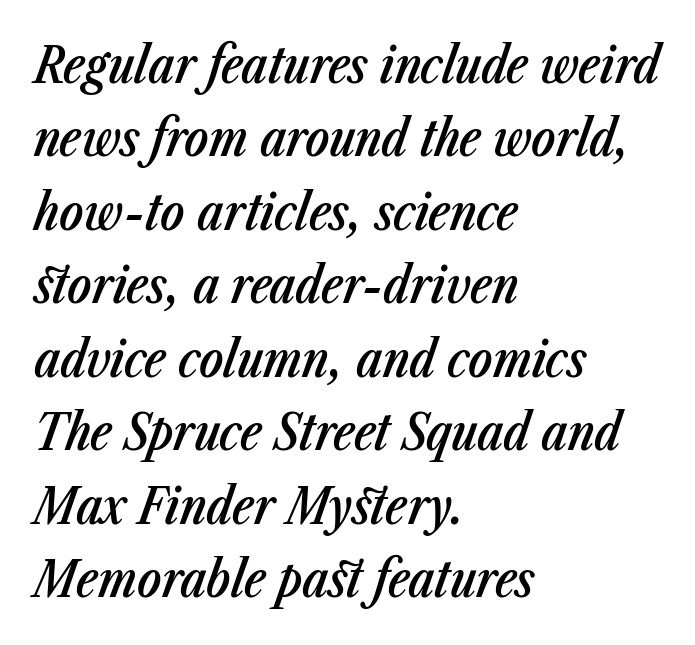
Only glyphs here, with clear space below each row. The passage shown leans; its letterforms are oblique. In terms of leading, this rendering sits right in the middle. Varying glyph widths throughout — classic text-font behaviour. A somewhat darkened texture: the type is semibold rather than bold. Typeset ragged right — the left edge is the straight one.
